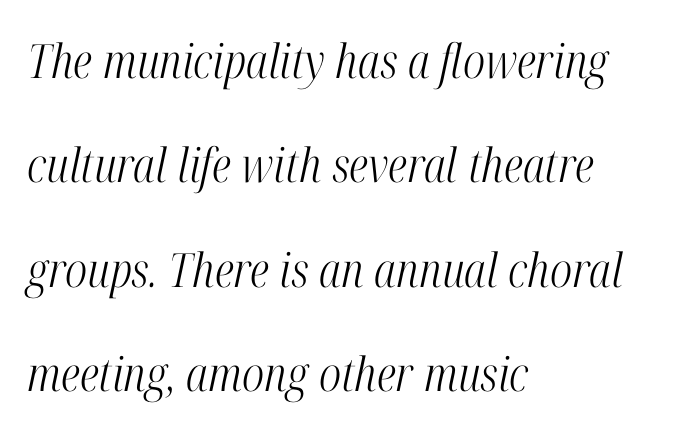
Q: Is the text bold? A: No.
Q: Is the text italic (slanted)? A: Yes, it leans right by about 12 degrees.
Q: Is the typeface a serif or a sans-serif typeface? A: Serif.
Q: Is the text underlined? A: No.
Q: How is the paragraph aligned? A: Left-aligned.
Q: Is the spacing between letters normal or unusually wide? A: Normal.
Q: Is the spacing between lines tight, normal or loose? A: Loose.
Q: Width (condensed, normal, or wide)? A: Condensed.
Q: Stroke contrast? A: High.
Q: x-height? A: Medium.
Q: Monospaced? A: No.
